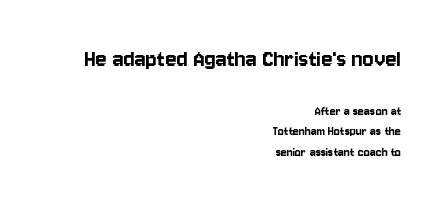
Plain, unruled lines of type. The letters stand upright; this is a roman face. Whoever set this made the first block the dominant, larger element. The rag falls on the left side of this text block. This sample uses plain, unmodified letter spacing. Rows of type keep a routine distance in the vertical direction.
